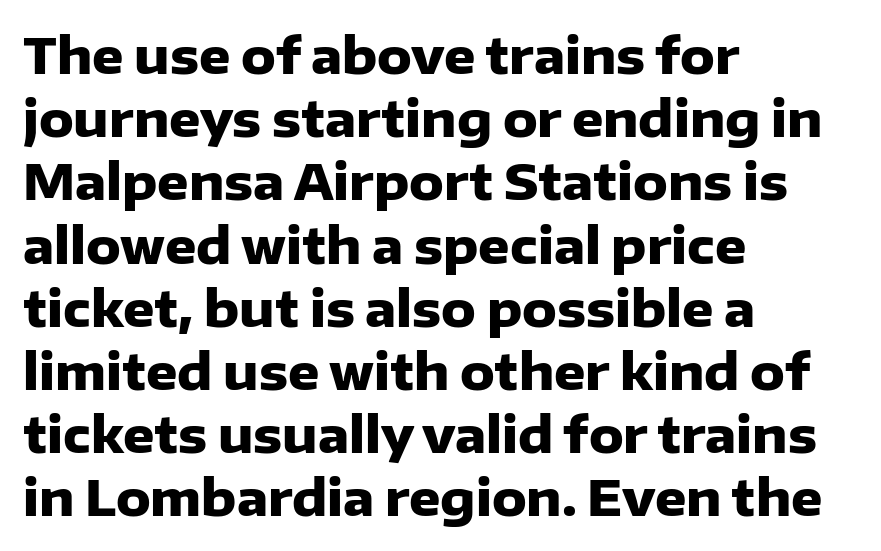
Q: Is the text bold? A: Yes.
Q: Is the text italic (slanted)? A: No, it is upright.
Q: Is the typeface a serif or a sans-serif typeface? A: Sans-serif.
Q: Is the text underlined? A: No.
Q: How is the paragraph aligned? A: Left-aligned.
Q: Is the spacing between letters normal or unusually wide? A: Normal.
Q: Is the spacing between lines tight, normal or loose? A: Normal.
Q: Width (condensed, normal, or wide)? A: Normal.
Q: Stroke contrast? A: Low.
Q: x-height? A: Medium.
Q: Monospaced? A: No.
